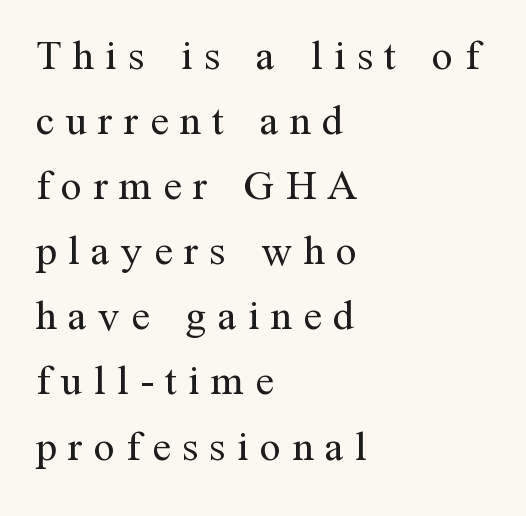
The image shows 42 px regular-weight serif type, upright; set left-aligned, normal line spacing (1.55x), unusually wide letter spacing (+0.27 em), not underlined; medium stroke contrast and a medium x-height.
